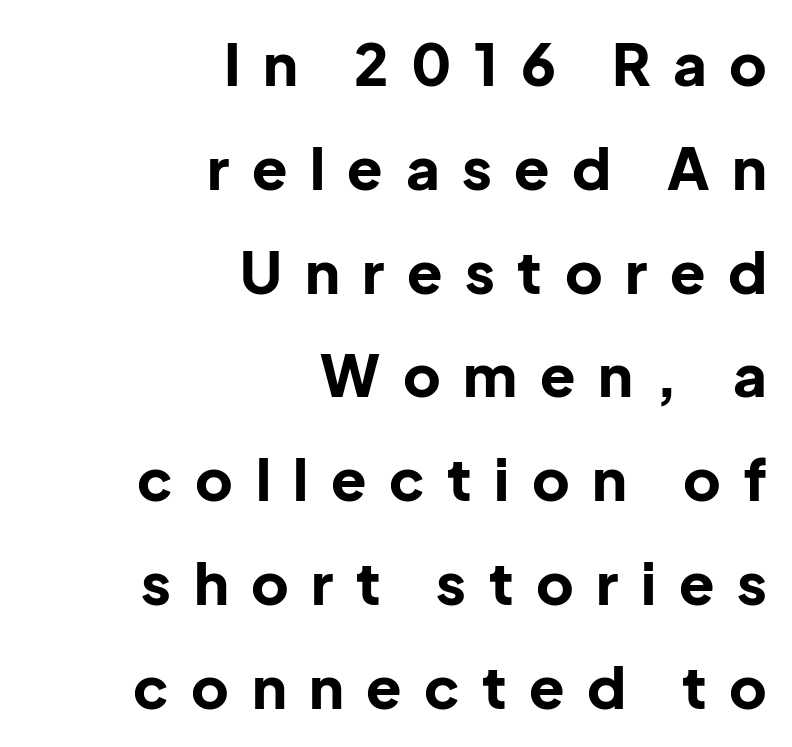
{"serif": "no", "italic": "no", "bold": "yes", "weight": "bold", "width": "normal", "stroke_contrast": "low", "x_height": "medium", "monospaced": "no", "underline": "no", "align": "right", "line_spacing_ratio": 1.79, "letter_spacing": "wide", "letter_spacing_em": 0.39, "glyph_px": 58}
